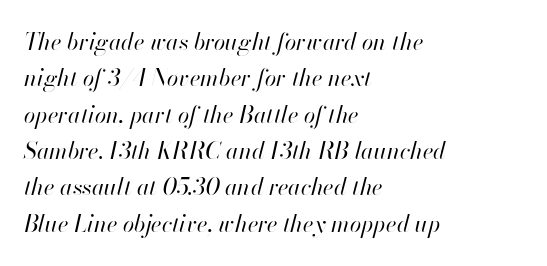
The face used here has a pronounced slope to its letters. Compared with typical body copy, the letter spacing here is the same. The lines in this sample share a left origin and differ only in where they stop. The passage shown is not underscored anywhere. The block of text has a typical density, with ordinary space between rows. The font is comparable to plain body text, perhaps lighter.
